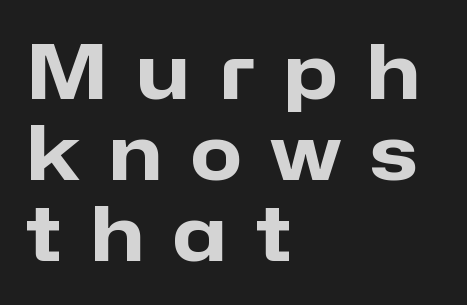
{"serif": "no", "italic": "no", "bold": "yes", "weight": "heavy", "width": "normal", "stroke_contrast": "low", "x_height": "medium", "monospaced": "no", "underline": "no", "align": "left", "line_spacing": "tight", "line_spacing_ratio": 1.08, "letter_spacing": "wide", "letter_spacing_em": 0.38, "glyph_px": 75}
